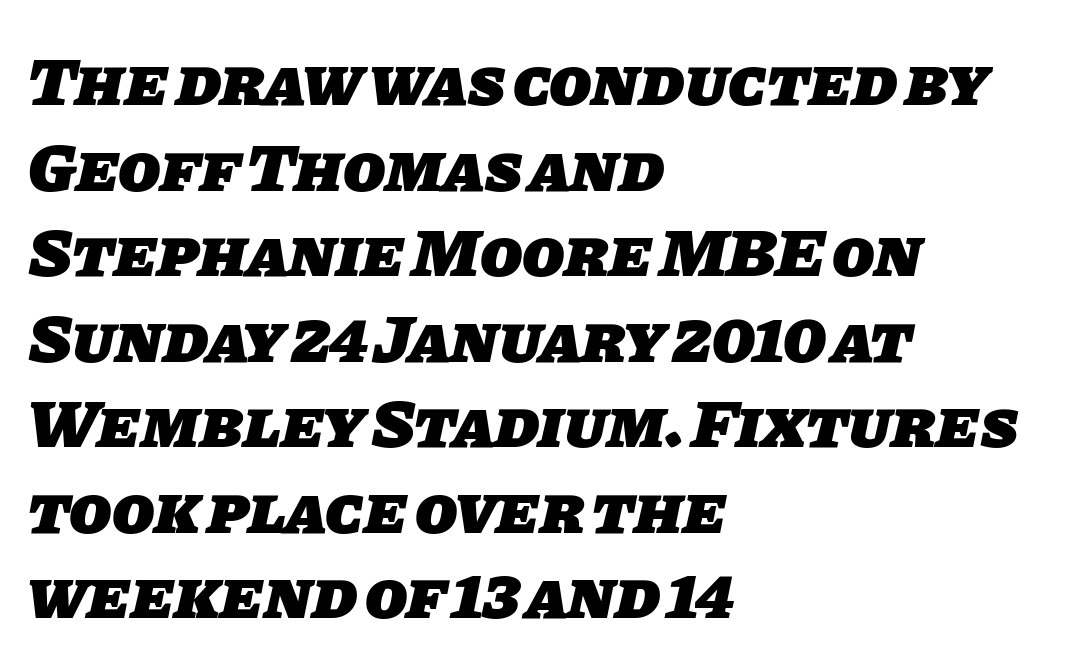
The image shows 69 px heavy type; set left-aligned, line spacing 1.24x, normal letter spacing, not underlined; low stroke contrast and a large x-height.
